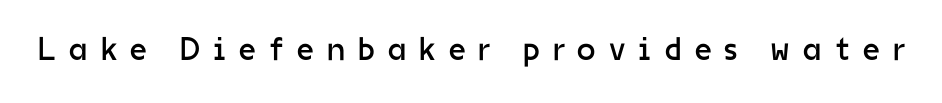
Words appear elongated and porous because spacing is wide. No feet cap the strokes, marking this as sans-serif type. Ascenders rise straight up at ninety degrees. Any mark beneath the type? The region is blank. Proportional: the letters do not fall into vertical columns.
